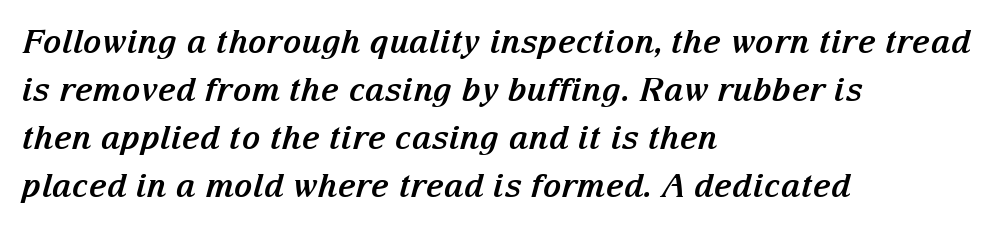
The image shows 32 px bold serif type, italic (leaning right); set left-aligned, normal line spacing (1.5x), normal letter spacing, not underlined; medium stroke contrast and a medium x-height.
